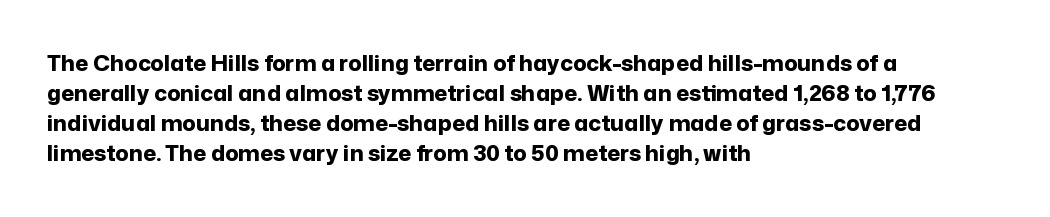
The paragraph shown leans on its left margin. This block has exactly the height ordinary leading produces. Italic: no, the glyphs are upright roman. The baseline area is clear.
